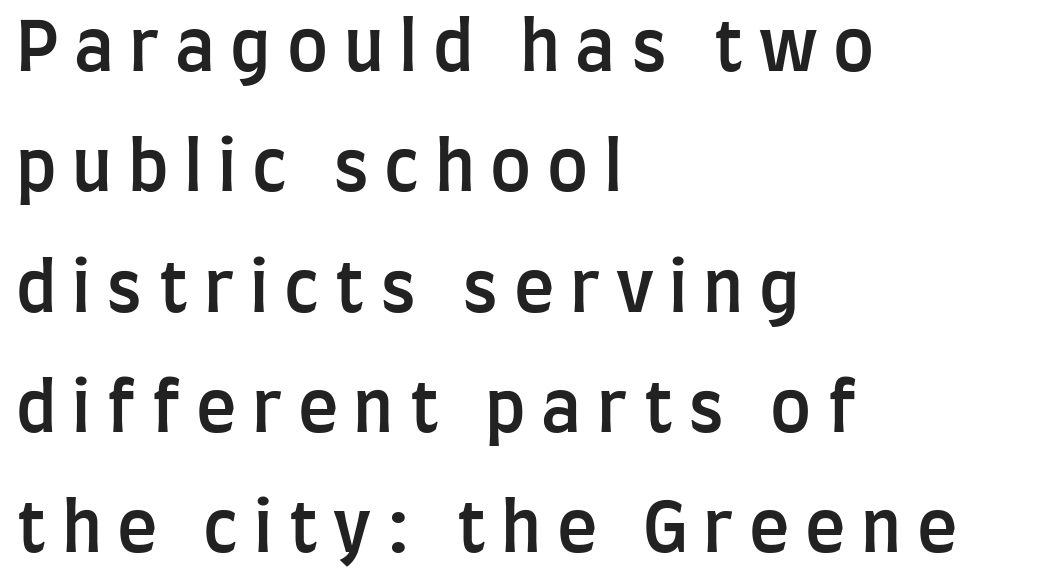
The image shows 68 px semibold, condensed sans-serif type, upright; set left-aligned, line spacing 1.77x, unusually wide letter spacing (+0.23 em), not underlined; low stroke contrast and a large x-height.
